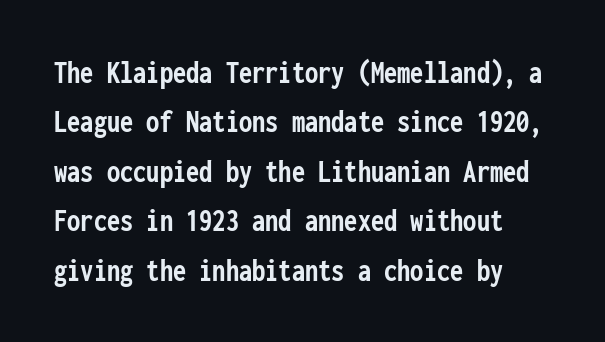
The image shows 33 px semibold, condensed sans-serif type, upright, monospaced; set normal line spacing (1.5x), normal letter spacing, not underlined; low stroke contrast and a medium x-height.
